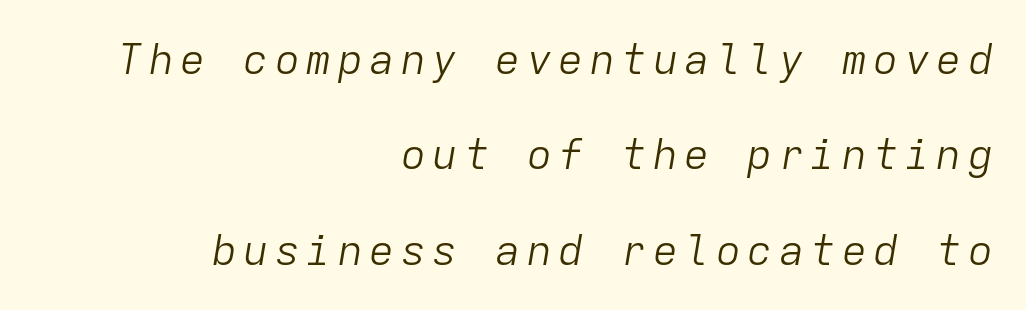
Q: Is the text bold? A: No.
Q: Is the text italic (slanted)? A: Yes, it leans right by about 9 degrees.
Q: Is the text underlined? A: No.
Q: How is the paragraph aligned? A: Right-aligned.
Q: Is the spacing between lines tight, normal or loose? A: Loose.
Q: Width (condensed, normal, or wide)? A: Normal.
Q: Stroke contrast? A: Low.
Q: x-height? A: Medium.
Q: Monospaced? A: Yes.
